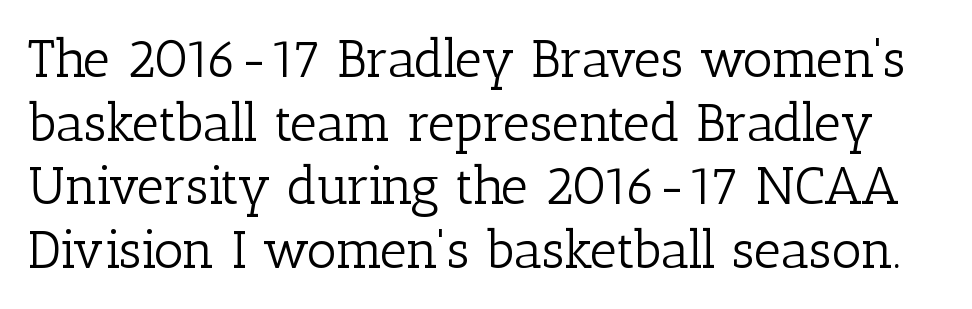
Q: Is the text bold? A: No.
Q: Is the text italic (slanted)? A: No, it is upright.
Q: Is the typeface a serif or a sans-serif typeface? A: Serif.
Q: Is the text underlined? A: No.
Q: Is the spacing between letters normal or unusually wide? A: Normal.
Q: Width (condensed, normal, or wide)? A: Normal.
Q: Stroke contrast? A: Low.
Q: x-height? A: Medium.
Q: Monospaced? A: No.
